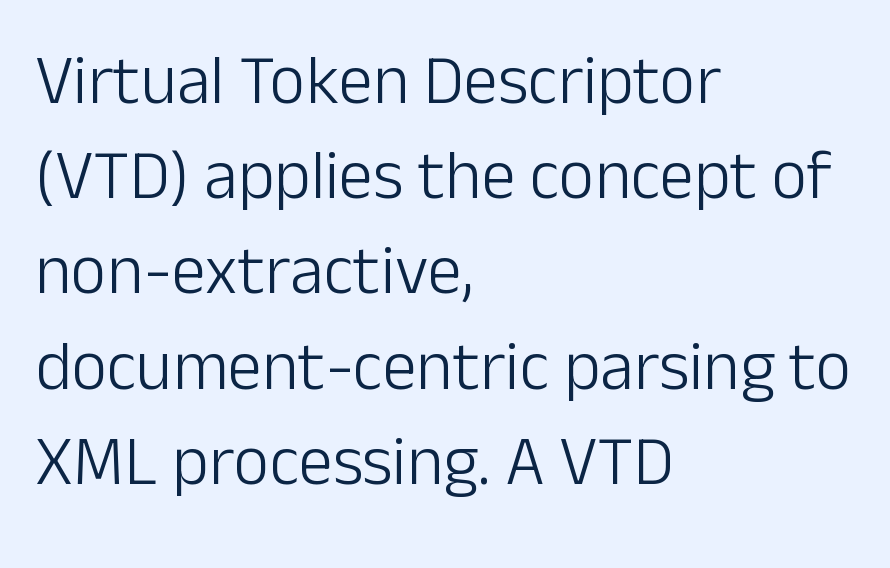
The image shows 69 px light sans-serif type, upright; set left-aligned, normal line spacing (1.38x), normal letter spacing, not underlined; low stroke contrast and a medium x-height.
